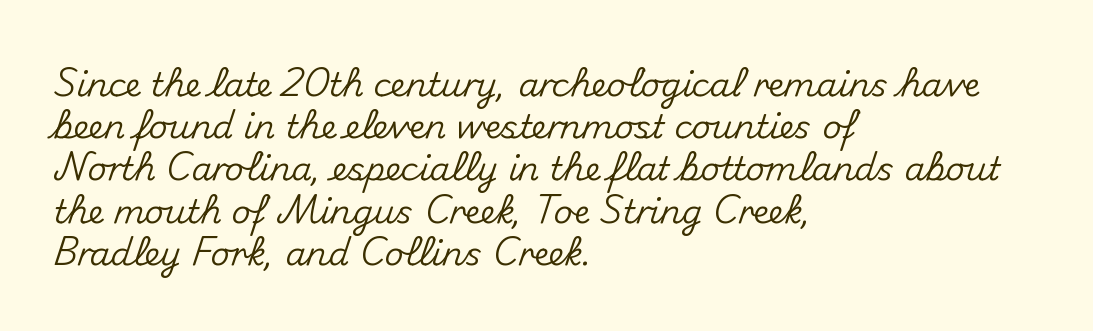
Beneath every word, the page is bare. All the whitespace from short lines collects on the right. The rendering uses natural spacing where letterforms have individual widths. Compared with typical body copy, the letter spacing here is the same. Students, observe: this is what conventionally led text looks like.
